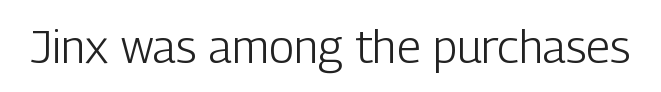
Q: Is the text bold? A: No.
Q: Is the text italic (slanted)? A: No, it is upright.
Q: Is the typeface a serif or a sans-serif typeface? A: Sans-serif.
Q: Is the text underlined? A: No.
Q: Is the spacing between letters normal or unusually wide? A: Normal.
Q: Width (condensed, normal, or wide)? A: Condensed.
Q: Stroke contrast? A: Low.
Q: x-height? A: Medium.
Q: Monospaced? A: No.
